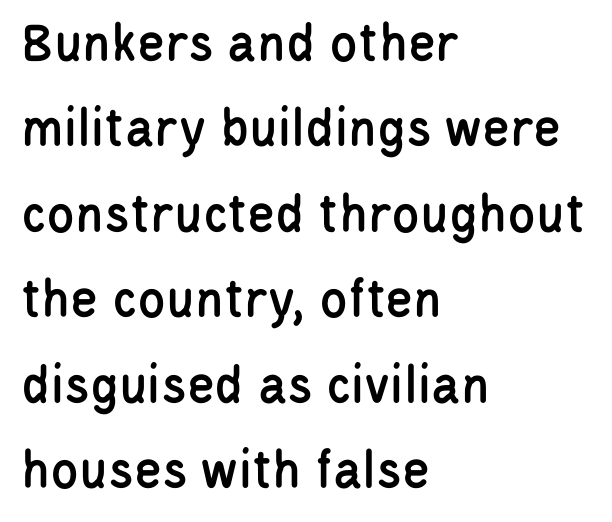
This sample uses a sans-serif face. Varying glyph widths throughout — classic text-font behaviour. Glance below the letters and you will spot only blank space. Letter spacing: default. Style check: upright.
